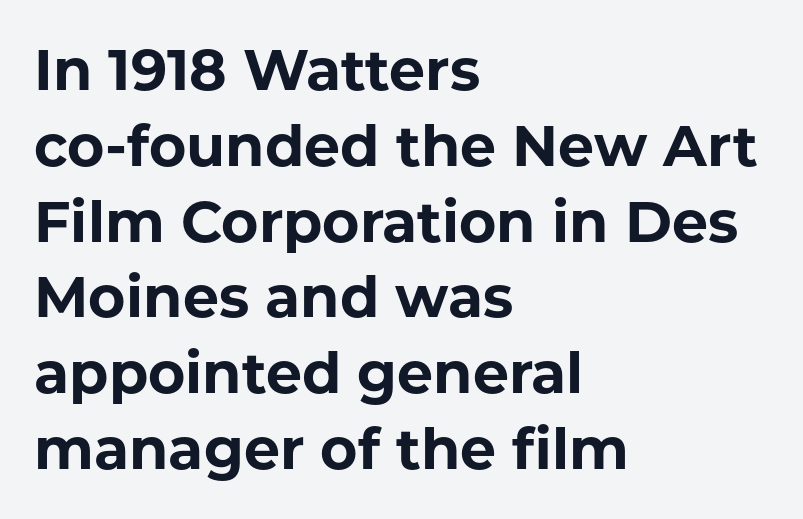
{"serif": "no", "italic": "no", "bold": "yes", "weight": "bold", "width": "normal", "stroke_contrast": "low", "x_height": "medium", "monospaced": "no", "underline": "no", "align": "left", "line_spacing": "normal", "line_spacing_ratio": 1.33, "letter_spacing": "normal", "letter_spacing_em": 0.0, "glyph_px": 57}
